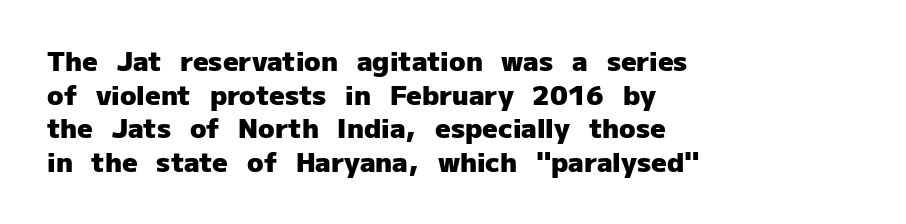
Q: Is the text bold? A: Yes.
Q: Is the text italic (slanted)? A: No, it is upright.
Q: Is the text underlined? A: No.
Q: How is the paragraph aligned? A: Left-aligned.
Q: Is the spacing between letters normal or unusually wide? A: Normal.
Q: Is the spacing between lines tight, normal or loose? A: Normal.
